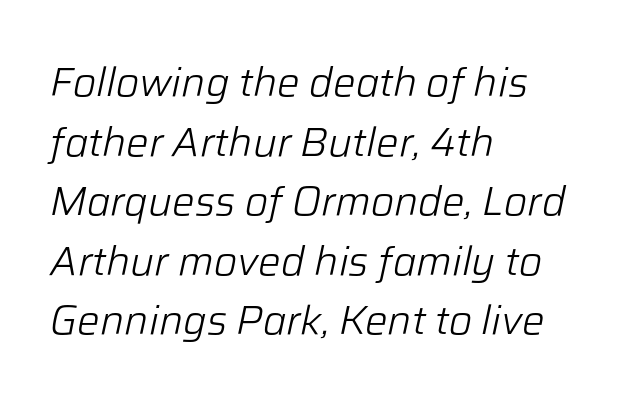
The image shows 40 px light type, italic (leaning right); set left-aligned, normal line spacing (1.49x), normal letter spacing, not underlined; low stroke contrast and a medium x-height.
